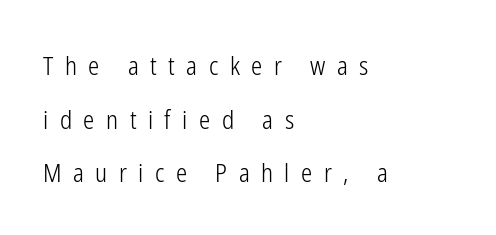
No letter is thick-stroked: the sample isn't bold. Layout note: lines flush left. Plain, unruled lines of type. The vertical gap from one line to the next is large. Characters remain perfectly vertical along every line.
